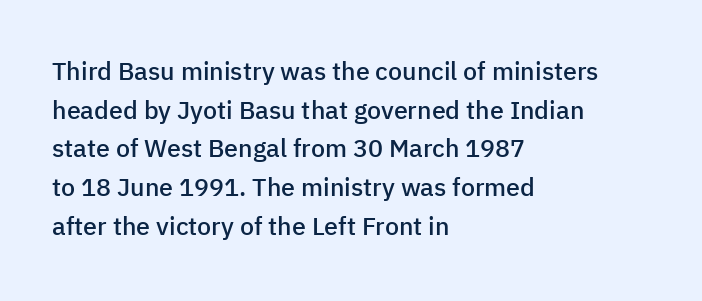
Q: Is the text bold? A: Semi-bold.
Q: Is the text italic (slanted)? A: No, it is upright.
Q: Is the text underlined? A: No.
Q: How is the paragraph aligned? A: Left-aligned.
Q: Is the spacing between letters normal or unusually wide? A: Normal.
Q: Is the spacing between lines tight, normal or loose? A: Normal.
